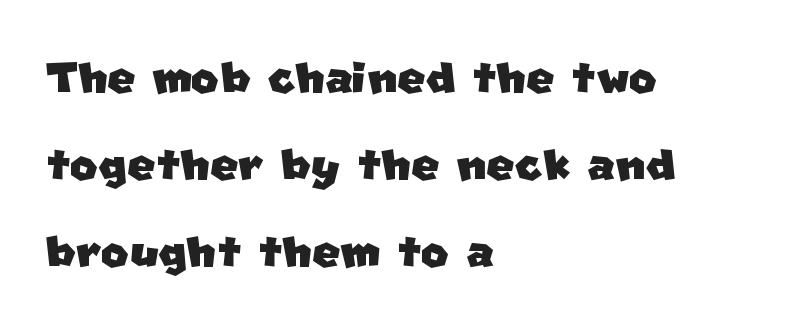
{"serif": "no", "width": "normal", "stroke_contrast": "low", "x_height": "large", "monospaced": "no", "underline": "no", "align": "left", "line_spacing": "normal", "line_spacing_ratio": 1.45, "letter_spacing": "normal", "letter_spacing_em": 0.0, "glyph_px": 60}
